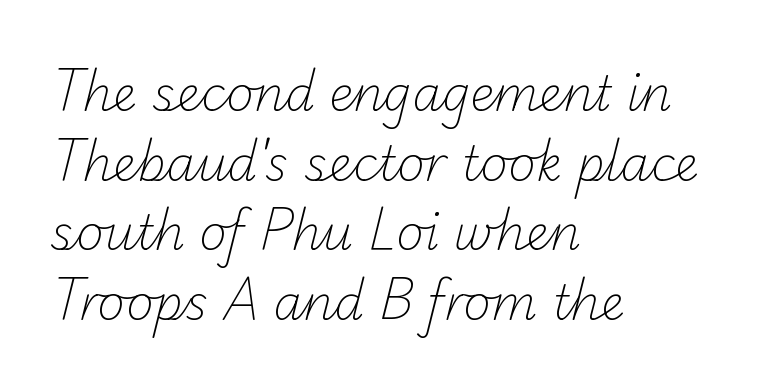
The passage shown is not underscored anywhere. Look at the tracking — it's just the regular setting, nothing added. Font category for this specimen: sans-serif. Bold? No — there's no thickening of the strokes. Looks like regular typesetting: each glyph gets only the width it needs. Successive baselines arrive at the customary interval.
